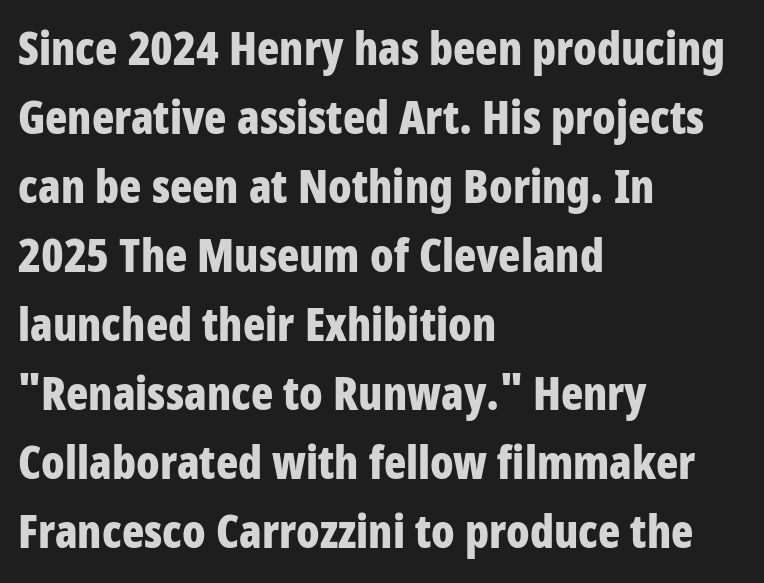
Q: Is the text bold? A: Yes.
Q: Is the text italic (slanted)? A: No, it is upright.
Q: Is the typeface a serif or a sans-serif typeface? A: Sans-serif.
Q: Is the text underlined? A: No.
Q: How is the paragraph aligned? A: Left-aligned.
Q: Is the spacing between letters normal or unusually wide? A: Normal.
Q: Is the spacing between lines tight, normal or loose? A: Normal.
Q: Width (condensed, normal, or wide)? A: Condensed.
Q: Stroke contrast? A: Low.
Q: x-height? A: Large.
Q: Monospaced? A: No.
